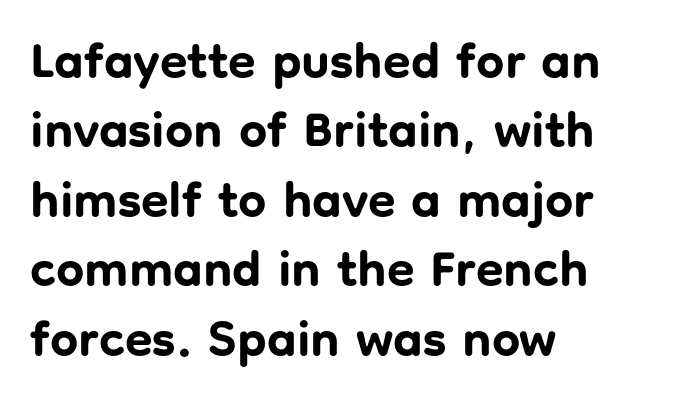
Designer's note — italics off, roman on. This sample uses plain, unmodified letter spacing. This sample uses a sans-serif face. The setting favours the left margin, as ordinary paragraphs usually do.
